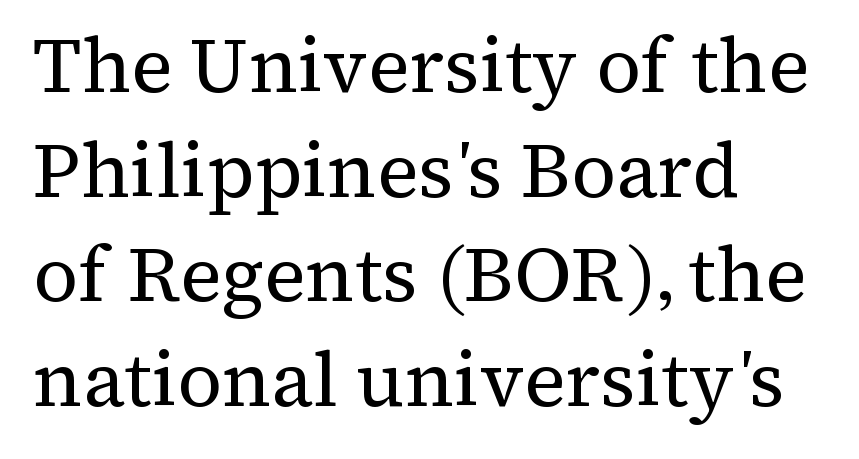
{"serif": "yes", "italic": "no", "bold": "no", "weight": "regular", "width": "normal", "stroke_contrast": "medium", "x_height": "medium", "monospaced": "no", "underline": "no", "align": "left", "line_spacing": "normal", "line_spacing_ratio": 1.36, "letter_spacing": "normal", "letter_spacing_em": 0.0, "glyph_px": 77}
